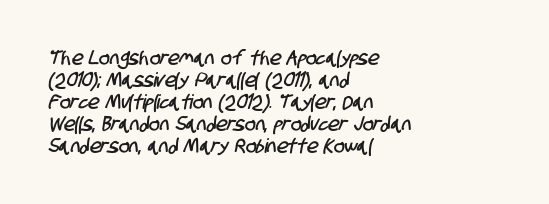
Q: Is the text underlined? A: No.
Q: How is the paragraph aligned? A: Left-aligned.
Q: Is the spacing between letters normal or unusually wide? A: Normal.
Q: Is the spacing between lines tight, normal or loose? A: Tight.
